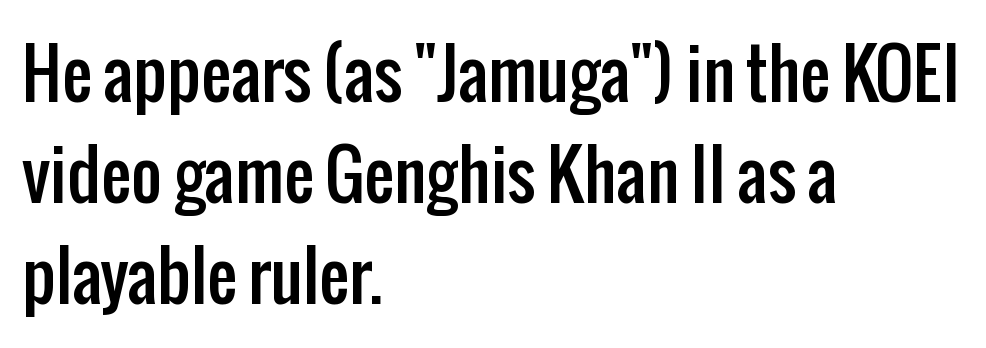
The image shows 67 px condensed sans-serif type, upright; set left-aligned, normal line spacing (1.51x), normal letter spacing, not underlined; low stroke contrast and a medium x-height.
